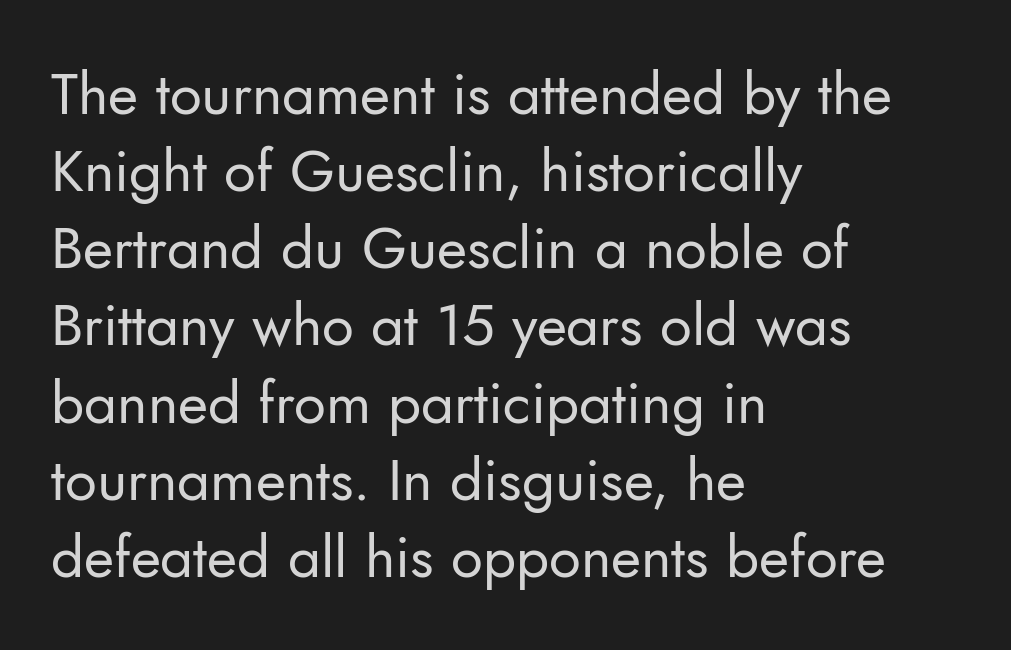
{"serif": "no", "italic": "no", "bold": "no", "weight": "regular", "width": "normal", "stroke_contrast": "low", "x_height": "small", "monospaced": "no", "underline": "no", "align": "left", "line_spacing": "normal", "line_spacing_ratio": 1.33, "letter_spacing": "normal", "letter_spacing_em": 0.0, "glyph_px": 58}
